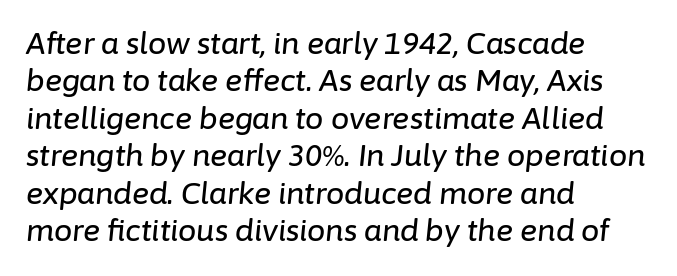
The image shows 29 px text type, italic (leaning right); set left-aligned, normal line spacing (1.29x), normal letter spacing, not underlined; low stroke contrast and a medium x-height.
